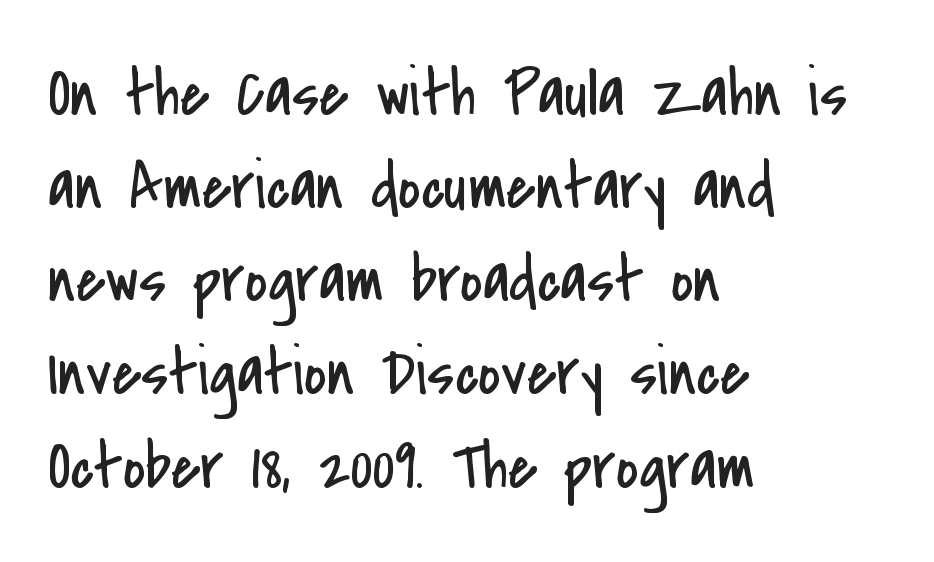
The image shows 68 px regular-weight, condensed sans-serif type, upright; set left-aligned, normal line spacing (1.37x), normal letter spacing, not underlined; low stroke contrast and a small x-height.
